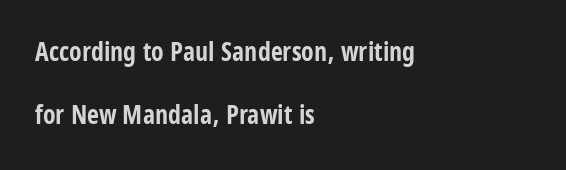
Q: Is the text bold? A: Yes.
Q: Is the text italic (slanted)? A: No, it is upright.
Q: Is the text underlined? A: No.
Q: How is the paragraph aligned? A: Left-aligned.
Q: Is the spacing between letters normal or unusually wide? A: Normal.
Q: Is the spacing between lines tight, normal or loose? A: Loose.
